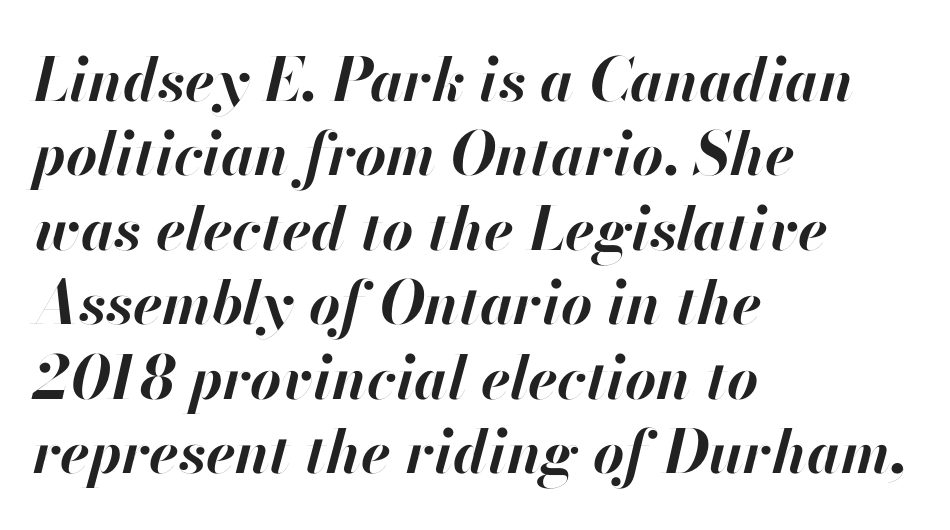
The image shows 60 px bold type, italic (leaning right); set left-aligned, line spacing 1.24x, normal letter spacing, not underlined; high stroke contrast and a small x-height.
